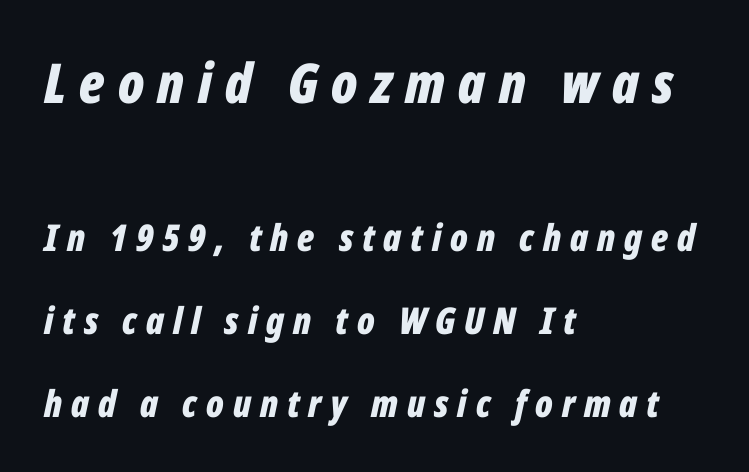
Q: Is the text bold? A: Yes.
Q: Is the text italic (slanted)? A: Yes, it leans right by about 12 degrees.
Q: Is the text underlined? A: No.
Q: How is the paragraph aligned? A: Left-aligned.
Q: Is the spacing between letters normal or unusually wide? A: Unusually wide.
Q: Is the spacing between lines tight, normal or loose? A: Loose.
Q: Which block of text is set in a larger size, the first (top) or the second (bottom)? A: The first (top) one.
Q: Width (condensed, normal, or wide)? A: Condensed.
Q: Stroke contrast? A: Low.
Q: x-height? A: Medium.
Q: Monospaced? A: No.
